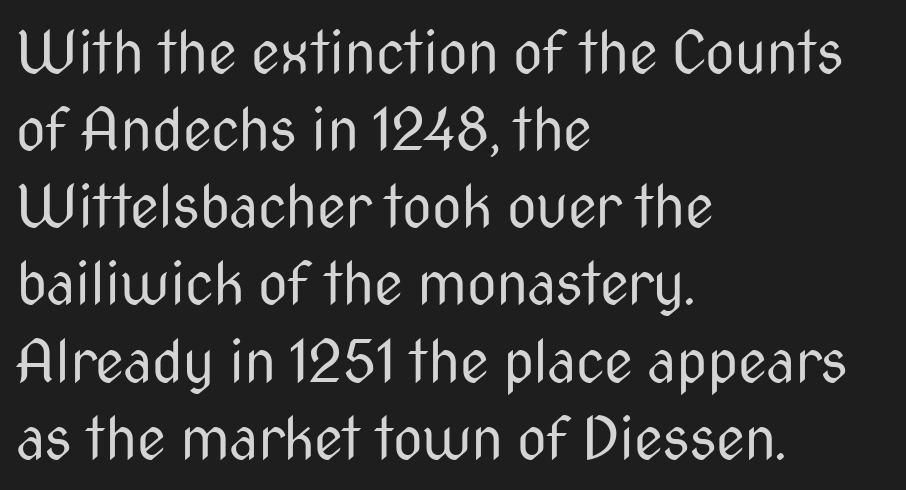
Weight class: somewhere from thin through regular. The axis of the letterforms is exactly vertical. Tracking value appears to be zero — textbook default spacing. If you drew a ruler down the left edge, every line would touch it. Underline: absent.
